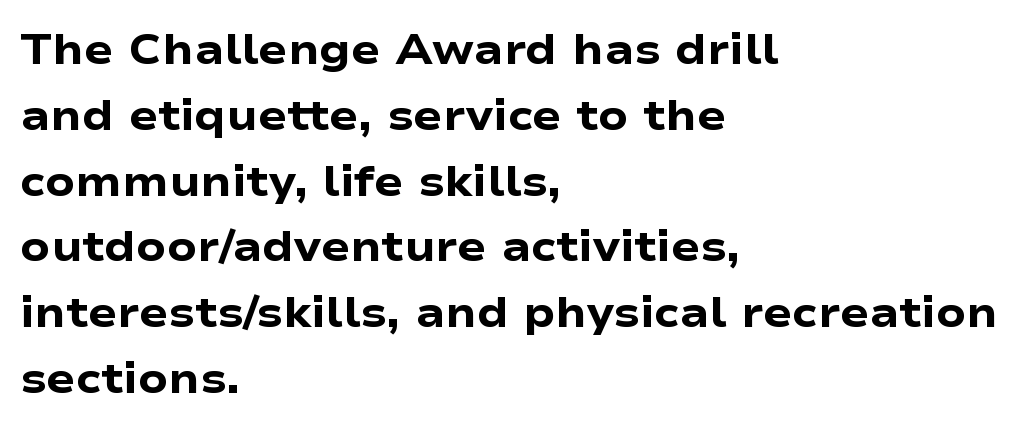
The image shows 43 px heavy, wide sans-serif type, upright; set left-aligned, normal line spacing (1.53x), normal letter spacing, not underlined; low stroke contrast and a medium x-height.
